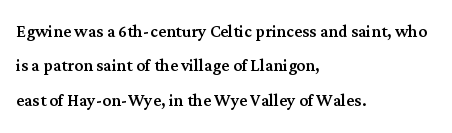
{"italic": "no", "underline": "no", "align": "left", "line_spacing": "normal", "line_spacing_ratio": 1.56, "letter_spacing": "normal", "letter_spacing_em": 0.0, "glyph_px": 22}
